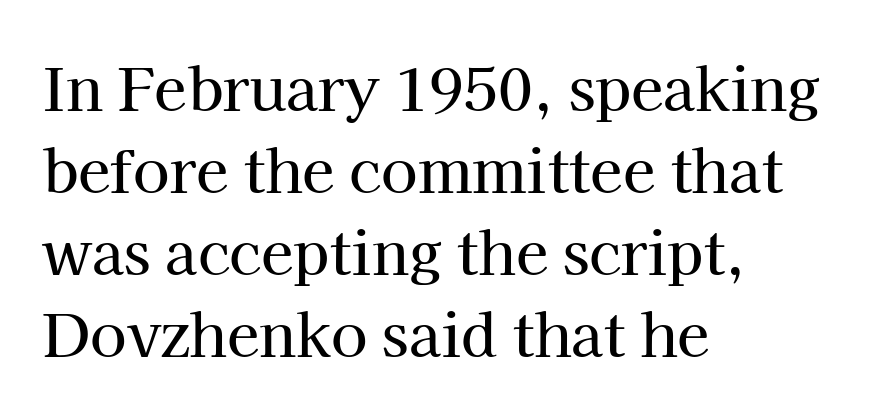
These lines are composed in type with serifs. Each line starts at the same left margin while the right side varies. Nope, not italic — everything's standing straight. A clean baseline with only descenders dipping below it. The designer left line spacing at the default. Varying glyph widths throughout — classic text-font behaviour.
